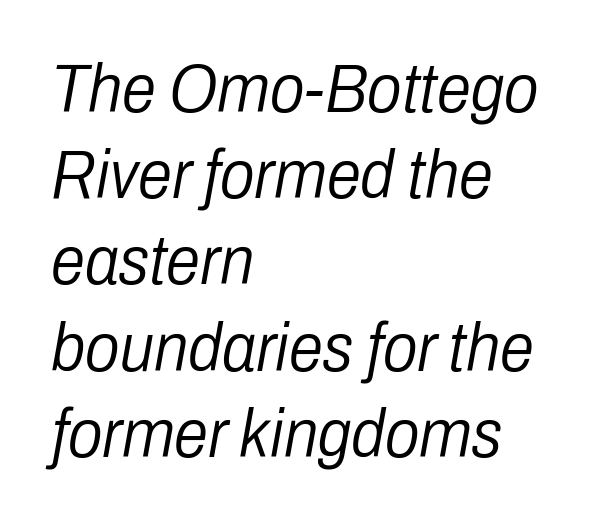
The image shows 69 px light, condensed type, italic (leaning right); set left-aligned, normal line spacing (1.25x), normal letter spacing, not underlined; low stroke contrast and a medium x-height.
